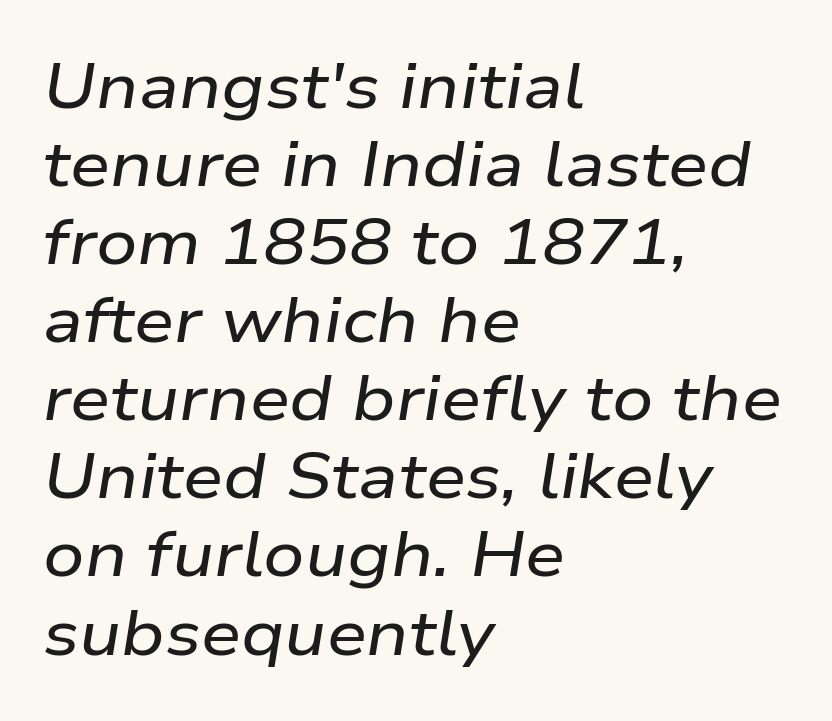
{"italic": "yes", "lean": "right", "slant_degrees": 9, "width": "wide", "stroke_contrast": "low", "x_height": "medium", "monospaced": "no", "underline": "no", "align": "left", "line_spacing_ratio": 1.22, "letter_spacing": "normal", "letter_spacing_em": 0.0, "glyph_px": 64}
